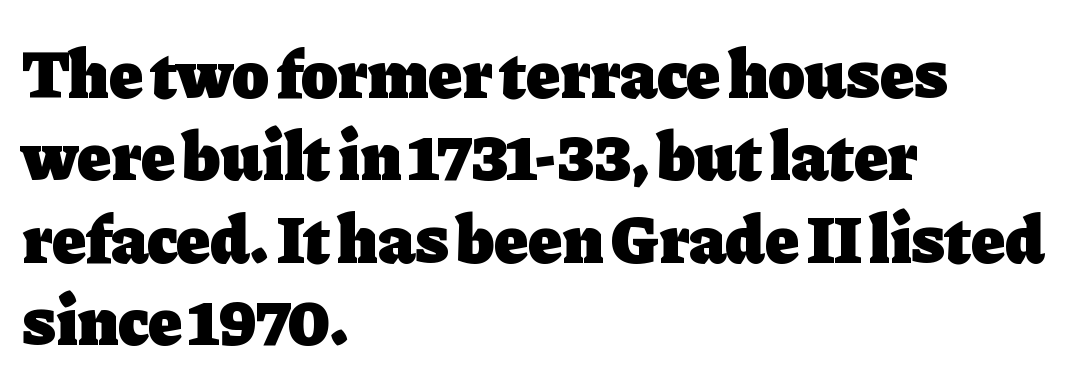
A clean baseline with only descenders dipping below it. The face used here is proportionally spaced, like ordinary book or web type. Examine the stroke ends and you'll spot serifs. I'd describe the lettering as bold — thick and assertive. The paragraph shown leans on its left margin. Default kerning and tracking; the words read as compact shapes.
